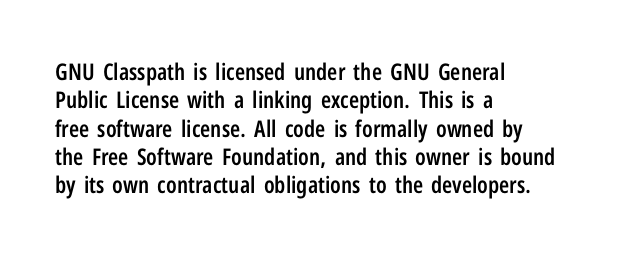
Q: Is the text bold? A: Semi-bold.
Q: Is the text italic (slanted)? A: No, it is upright.
Q: Is the text underlined? A: No.
Q: How is the paragraph aligned? A: Left-aligned.
Q: Is the spacing between letters normal or unusually wide? A: Normal.
